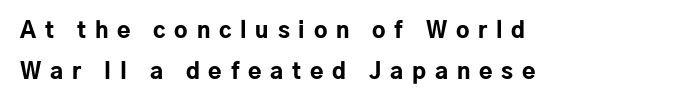
The image shows 22 px bold type, upright; set left-aligned, line spacing 1.86x, unusually wide letter spacing (+0.4 em), not underlined.
